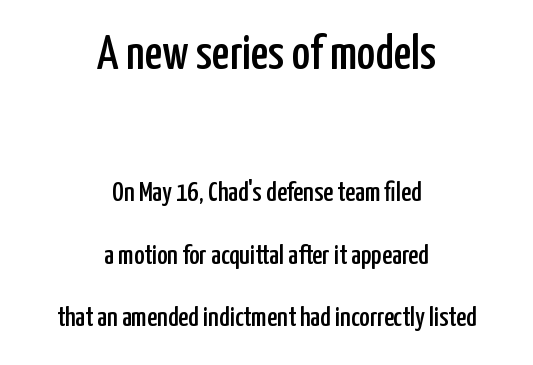
Q: Is the text italic (slanted)? A: No, it is upright.
Q: Is the typeface a serif or a sans-serif typeface? A: Sans-serif.
Q: Is the text underlined? A: No.
Q: How is the paragraph aligned? A: Centered.
Q: Is the spacing between letters normal or unusually wide? A: Normal.
Q: Is the spacing between lines tight, normal or loose? A: Loose.
Q: Which block of text is set in a larger size, the first (top) or the second (bottom)? A: The first (top) one.
Q: Width (condensed, normal, or wide)? A: Condensed.
Q: Stroke contrast? A: Low.
Q: x-height? A: Medium.
Q: Monospaced? A: No.
